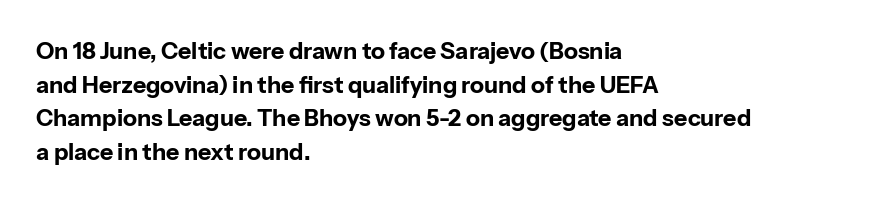
Q: Is the text bold? A: Yes.
Q: Is the text italic (slanted)? A: No, it is upright.
Q: Is the text underlined? A: No.
Q: How is the paragraph aligned? A: Left-aligned.
Q: Is the spacing between letters normal or unusually wide? A: Normal.
Q: Is the spacing between lines tight, normal or loose? A: Normal.
